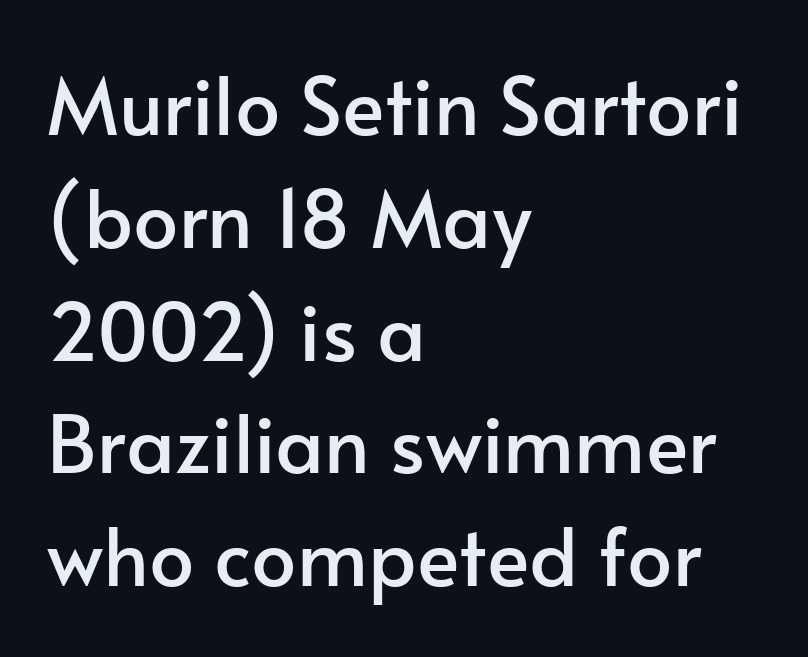
{"serif": "no", "italic": "no", "width": "normal", "stroke_contrast": "low", "x_height": "small", "monospaced": "no", "underline": "no", "align": "left", "line_spacing": "normal", "line_spacing_ratio": 1.41, "letter_spacing": "normal", "letter_spacing_em": 0.0, "glyph_px": 80}
